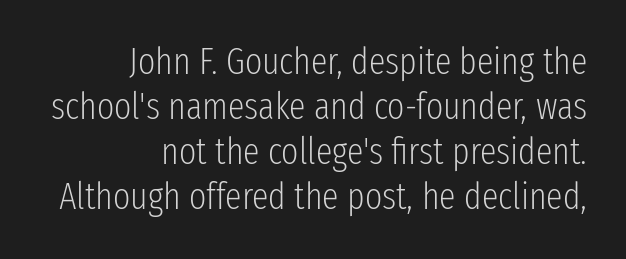
{"serif": "no", "italic": "no", "bold": "no", "weight": "light", "width": "condensed", "stroke_contrast": "low", "x_height": "medium", "monospaced": "no", "underline": "no", "align": "right", "line_spacing_ratio": 1.22, "letter_spacing": "normal", "letter_spacing_em": 0.0, "glyph_px": 37}
